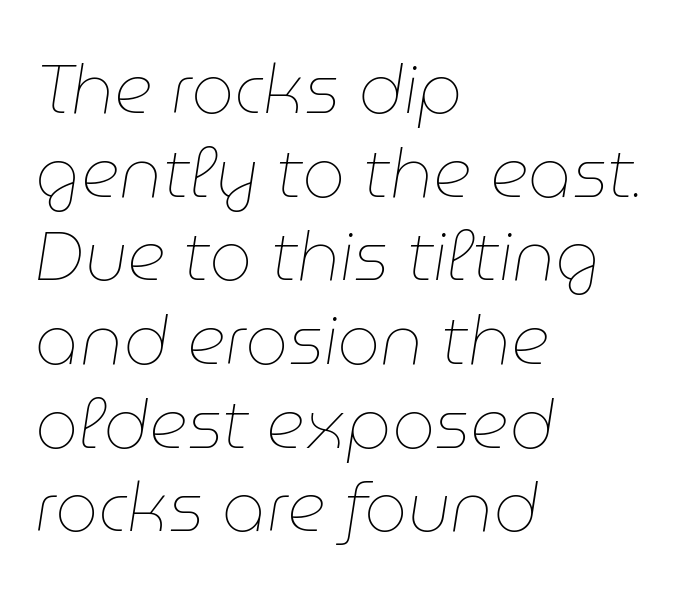
{"italic": "yes", "lean": "right", "slant_degrees": 9, "bold": "no", "weight": "thin", "width": "normal", "stroke_contrast": "low", "x_height": "medium", "monospaced": "no", "underline": "no", "align": "left", "line_spacing_ratio": 1.23, "letter_spacing": "normal", "letter_spacing_em": 0.0, "glyph_px": 68}
